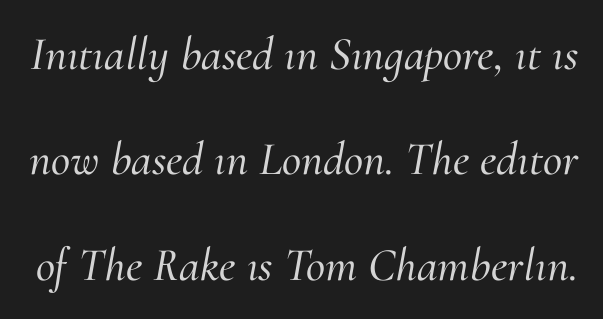
{"serif": "yes", "italic": "yes", "lean": "right", "slant_degrees": 10, "width": "normal", "stroke_contrast": "medium", "x_height": "small", "monospaced": "no", "underline": "no", "line_spacing": "loose", "line_spacing_ratio": 2.24, "letter_spacing": "normal", "letter_spacing_em": 0.0, "glyph_px": 47}
